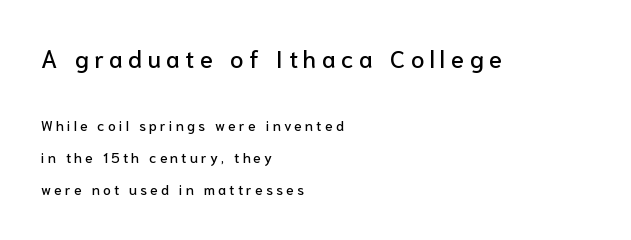
Q: Is the text italic (slanted)? A: No, it is upright.
Q: Is the text underlined? A: No.
Q: How is the paragraph aligned? A: Left-aligned.
Q: Is the spacing between letters normal or unusually wide? A: Unusually wide.
Q: Is the spacing between lines tight, normal or loose? A: Loose.
Q: Which block of text is set in a larger size, the first (top) or the second (bottom)? A: The first (top) one.
